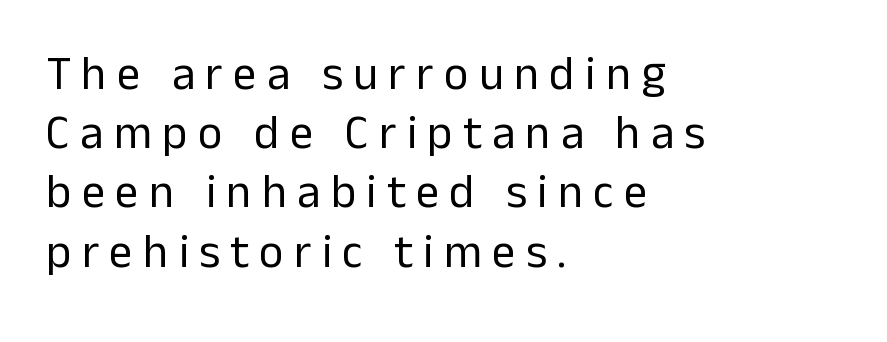
The image shows 47 px regular-weight sans-serif type, upright; set left-aligned, normal line spacing (1.26x), unusually wide letter spacing (+0.22 em), not underlined; low stroke contrast and a medium x-height.
